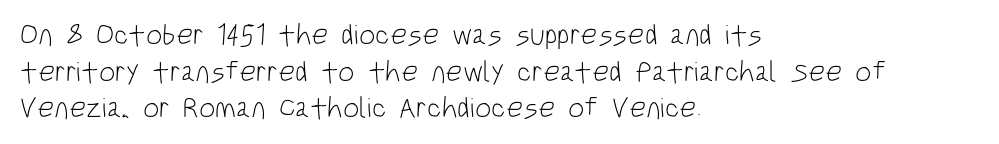
The image shows 29 px light, condensed sans-serif type, upright; set left-aligned, normal line spacing (1.26x), normal letter spacing, not underlined; low stroke contrast and a large x-height.
